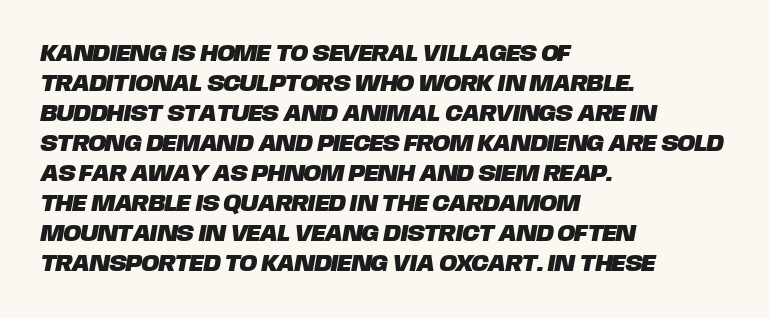
{"underline": "no", "align": "left", "line_spacing": "normal", "line_spacing_ratio": 1.25, "letter_spacing": "normal", "letter_spacing_em": 0.0, "glyph_px": 24}
